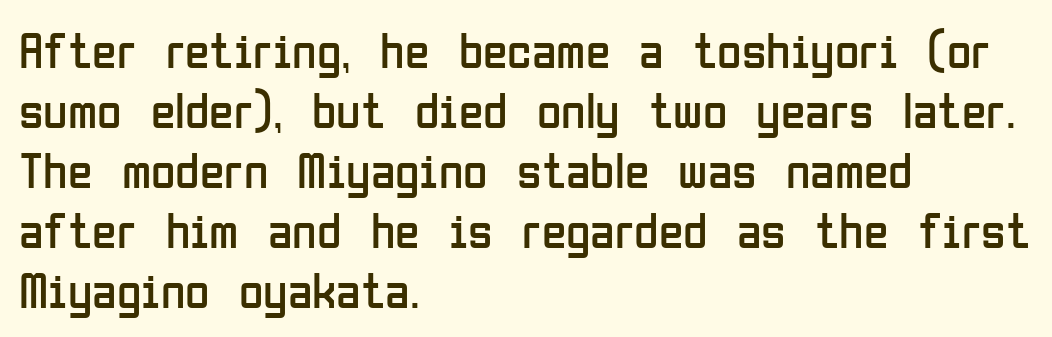
Q: Is the text bold? A: No.
Q: Is the text italic (slanted)? A: No, it is upright.
Q: Is the typeface a serif or a sans-serif typeface? A: Sans-serif.
Q: Is the text underlined? A: No.
Q: How is the paragraph aligned? A: Left-aligned.
Q: Is the spacing between letters normal or unusually wide? A: Normal.
Q: Width (condensed, normal, or wide)? A: Condensed.
Q: Stroke contrast? A: Low.
Q: x-height? A: Medium.
Q: Monospaced? A: No.
